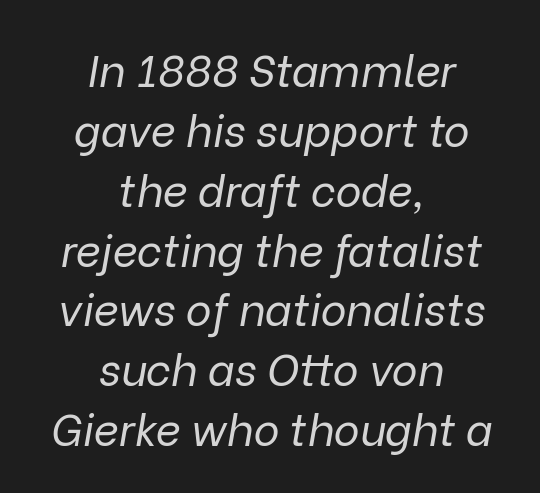
{"italic": "yes", "lean": "right", "slant_degrees": 9, "bold": "no", "weight": "regular", "width": "normal", "stroke_contrast": "low", "x_height": "medium", "monospaced": "no", "underline": "no", "align": "center", "line_spacing": "normal", "line_spacing_ratio": 1.36, "letter_spacing": "normal", "letter_spacing_em": 0.0, "glyph_px": 44}
